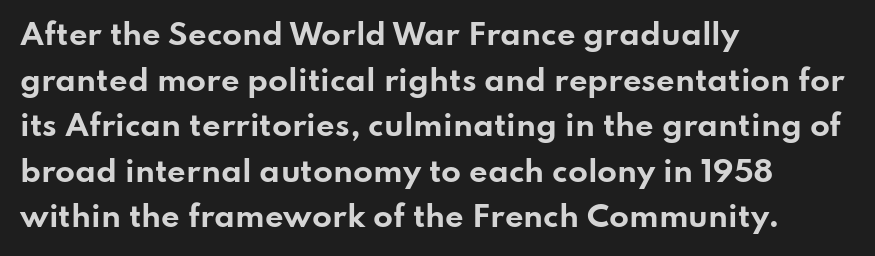
The letters advance in unequal steps, a hallmark of proportional type. A dark, heavy texture on the line: the type is bold. Check the space under the baseline: it is left empty. Compared with typical body copy, the letter spacing here is the same. Leading: standard.
